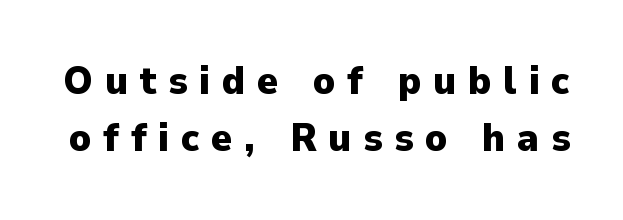
Each new line begins a customary step beneath the previous one. The passage shown is typed in a proportional face where columns would drift. Weight check: bold — yes, fully. No italicization has been applied; the sample stays upright. Someone cranked the tracking dial way up on this one.
